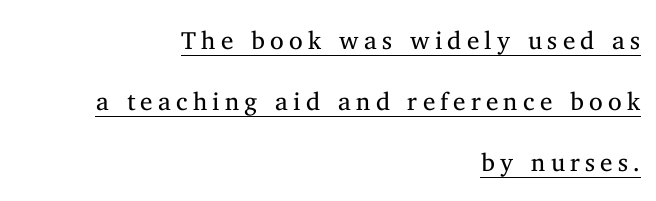
Q: Is the text bold? A: No.
Q: Is the text italic (slanted)? A: No, it is upright.
Q: Is the text underlined? A: Yes.
Q: How is the paragraph aligned? A: Right-aligned.
Q: Is the spacing between letters normal or unusually wide? A: Unusually wide.
Q: Is the spacing between lines tight, normal or loose? A: Loose.
